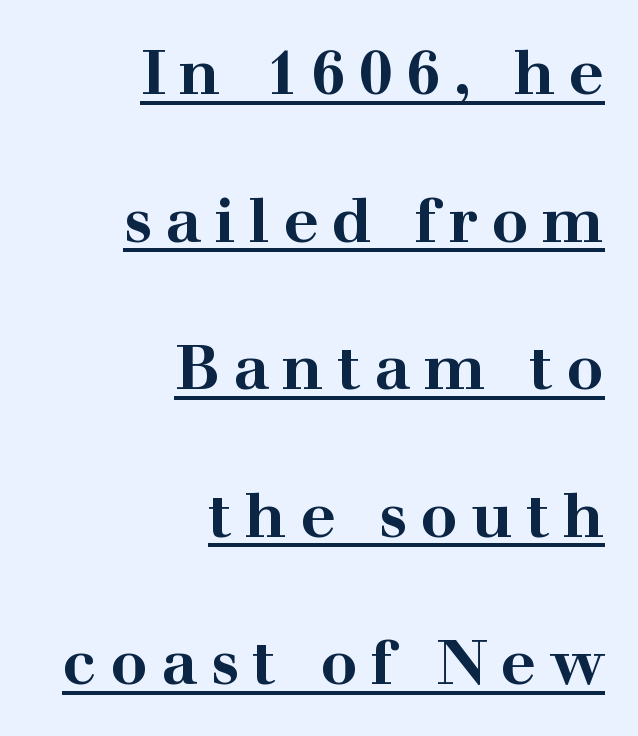
{"serif": "yes", "italic": "no", "bold": "yes", "weight": "bold", "width": "wide", "stroke_contrast": "high", "x_height": "medium", "monospaced": "no", "underline": "yes", "align": "right", "line_spacing": "loose", "line_spacing_ratio": 2.38, "letter_spacing": "wide", "letter_spacing_em": 0.21, "glyph_px": 62}
